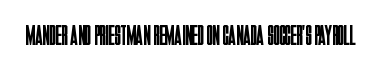
Q: Is the text bold? A: No.
Q: Is the text italic (slanted)? A: No, it is upright.
Q: Is the typeface a serif or a sans-serif typeface? A: Sans-serif.
Q: Is the text underlined? A: No.
Q: Is the spacing between letters normal or unusually wide? A: Normal.
Q: Width (condensed, normal, or wide)? A: Condensed.
Q: Stroke contrast? A: Low.
Q: x-height? A: Large.
Q: Monospaced? A: No.
